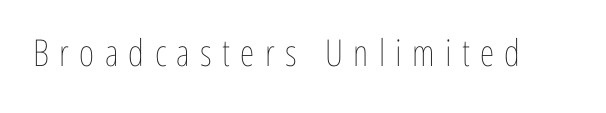
If you drew a line through each stem, it would be perfectly vertical. In terms of letterspacing, this is a distinctly airy, spread setting. The cut favours lightness, reaching ordinary text weight at its darkest. Note the varied advance widths — an 'i' is clearly narrower than an 'm'. Rule under the text: the space is simply empty.
